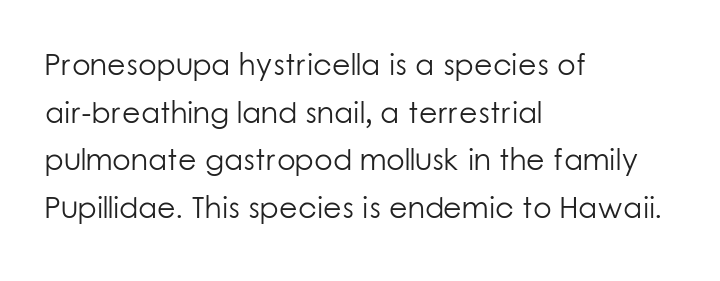
The image shows 30 px light sans-serif type, upright; set left-aligned, normal line spacing (1.59x), normal letter spacing, not underlined; low stroke contrast and a medium x-height.
